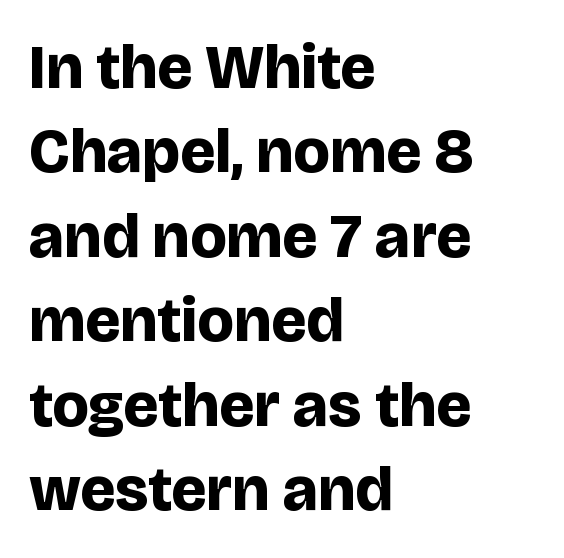
Q: Is the text bold? A: Yes.
Q: Is the text italic (slanted)? A: No, it is upright.
Q: Is the typeface a serif or a sans-serif typeface? A: Sans-serif.
Q: Is the text underlined? A: No.
Q: How is the paragraph aligned? A: Left-aligned.
Q: Is the spacing between letters normal or unusually wide? A: Normal.
Q: Is the spacing between lines tight, normal or loose? A: Normal.
Q: Width (condensed, normal, or wide)? A: Normal.
Q: Stroke contrast? A: Low.
Q: x-height? A: Large.
Q: Monospaced? A: No.
